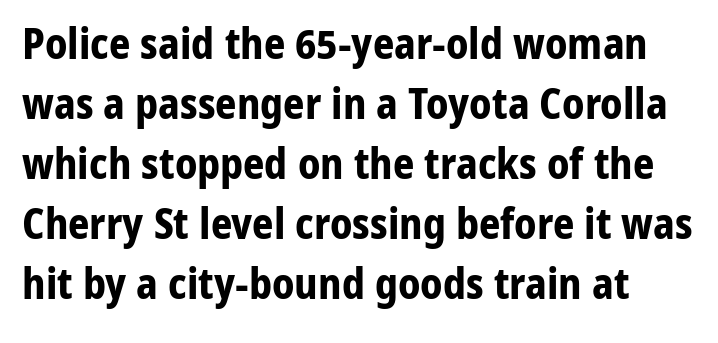
{"serif": "no", "italic": "no", "bold": "yes", "weight": "bold", "width": "normal", "stroke_contrast": "low", "x_height": "medium", "monospaced": "no", "underline": "no", "line_spacing": "normal", "line_spacing_ratio": 1.43, "letter_spacing": "normal", "letter_spacing_em": 0.0, "glyph_px": 42}
